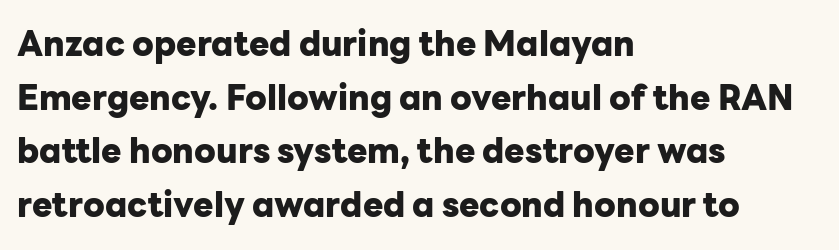
{"serif": "no", "italic": "no", "bold": "yes", "weight": "heavy", "width": "normal", "stroke_contrast": "low", "x_height": "medium", "monospaced": "no", "underline": "no", "align": "left", "line_spacing": "normal", "line_spacing_ratio": 1.58, "letter_spacing": "normal", "letter_spacing_em": 0.0, "glyph_px": 34}
